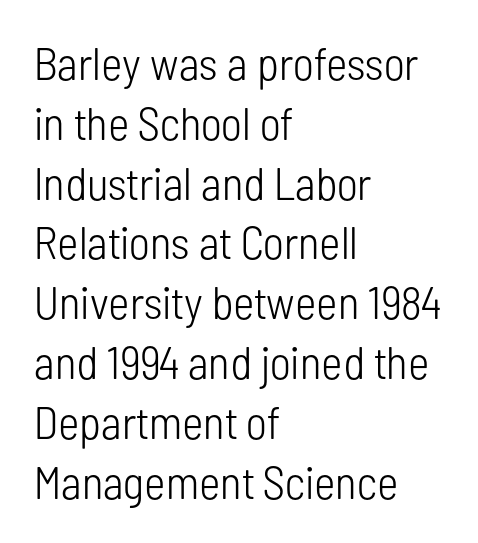
The image shows 46 px light, condensed sans-serif type, upright; set left-aligned, normal line spacing (1.3x), normal letter spacing, not underlined; low stroke contrast and a medium x-height.
